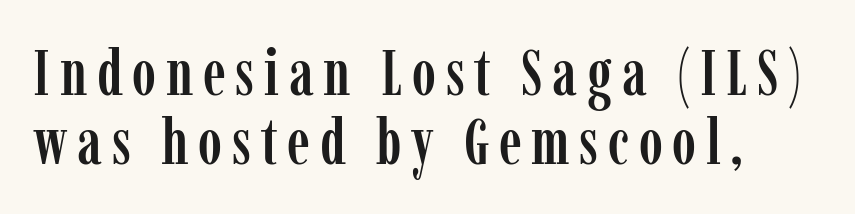
Q: Is the text italic (slanted)? A: No, it is upright.
Q: Is the typeface a serif or a sans-serif typeface? A: Serif.
Q: Is the text underlined? A: No.
Q: How is the paragraph aligned? A: Left-aligned.
Q: Is the spacing between lines tight, normal or loose? A: Tight.
Q: Width (condensed, normal, or wide)? A: Condensed.
Q: Stroke contrast? A: Low.
Q: x-height? A: Medium.
Q: Monospaced? A: No.
